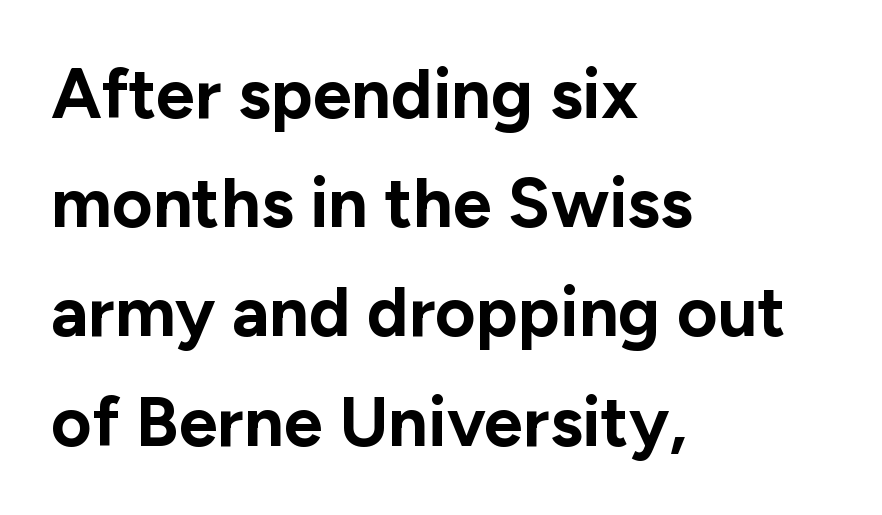
The image shows 70 px bold sans-serif type, upright; set left-aligned, normal line spacing (1.56x), normal letter spacing, not underlined; low stroke contrast and a medium x-height.
